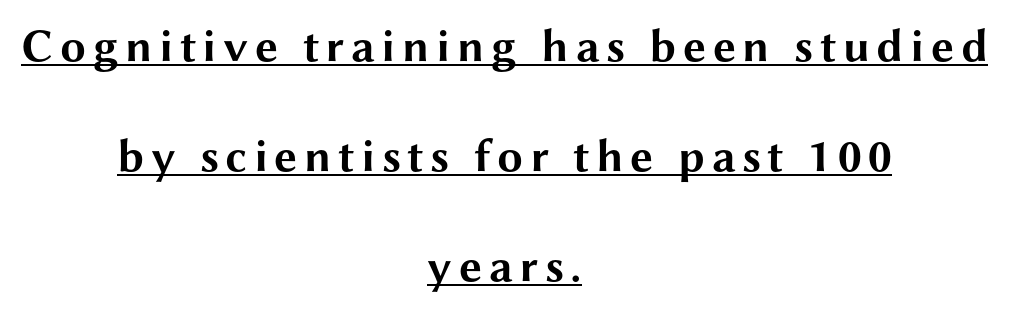
The image shows 46 px bold, wide sans-serif type, upright; set centered, loose line spacing (2.39x), underlined; medium stroke contrast and a medium x-height.
